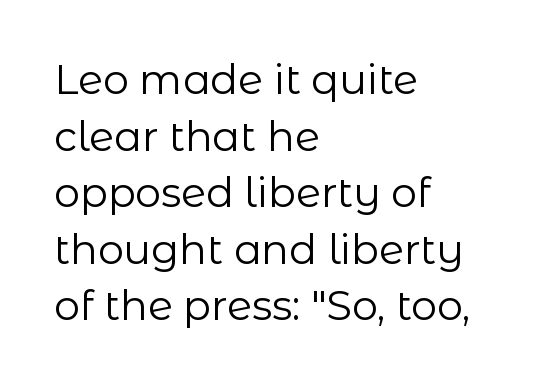
The image shows 41 px regular-weight sans-serif type, upright; set left-aligned, normal line spacing (1.38x), normal letter spacing, not underlined; low stroke contrast and a medium x-height.
